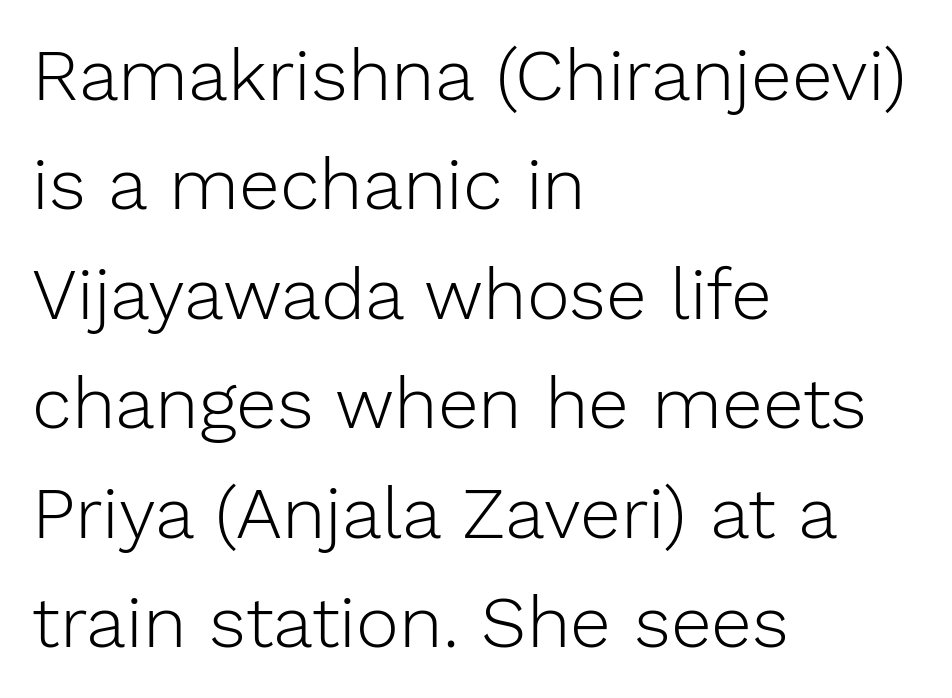
Q: Is the text bold? A: No.
Q: Is the text italic (slanted)? A: No, it is upright.
Q: Is the typeface a serif or a sans-serif typeface? A: Sans-serif.
Q: Is the text underlined? A: No.
Q: How is the paragraph aligned? A: Left-aligned.
Q: Is the spacing between letters normal or unusually wide? A: Normal.
Q: Is the spacing between lines tight, normal or loose? A: Normal.
Q: Width (condensed, normal, or wide)? A: Normal.
Q: Stroke contrast? A: Low.
Q: x-height? A: Medium.
Q: Monospaced? A: No.
